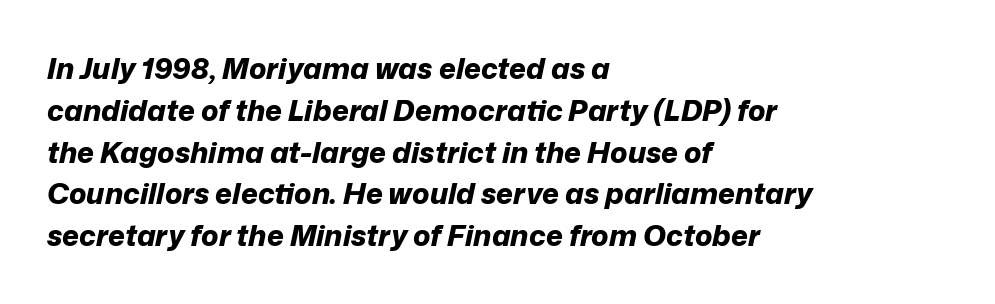
Bold? Absolutely — the strokes are thick and heavy. Tracking value appears to be zero — textbook default spacing. The space beneath each line is pristine and unruled. Horizontally, the lines are justified to the leading edge only.
